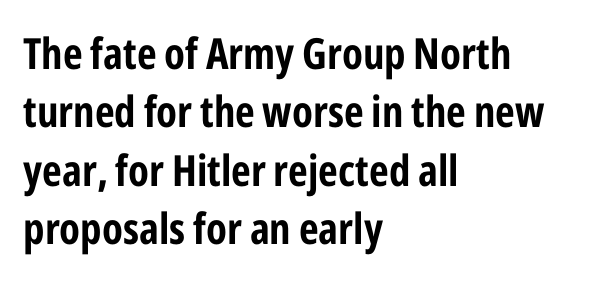
Compared with typical body copy, the letter spacing here is the same. Nope, not italic — everything's standing straight. The letters are bold, with thick, heavy strokes. Do the characters align in a grid? No, the font is proportional. Casual observation: everything's shoved over to the left. Vertically, the passage feels balanced, rows spaced as you'd expect.
